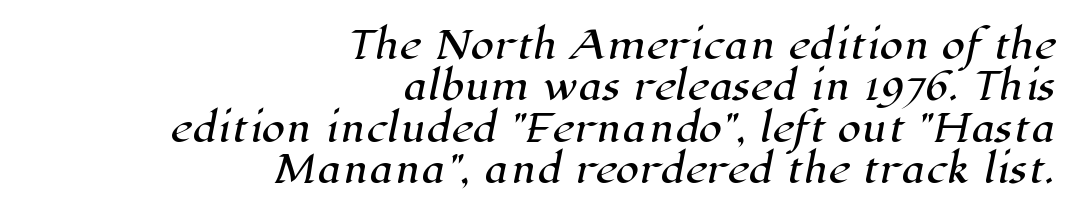
Q: Is the typeface a serif or a sans-serif typeface? A: Serif.
Q: Is the text underlined? A: No.
Q: How is the paragraph aligned? A: Right-aligned.
Q: Is the spacing between letters normal or unusually wide? A: Normal.
Q: Is the spacing between lines tight, normal or loose? A: Tight.
Q: Width (condensed, normal, or wide)? A: Normal.
Q: Stroke contrast? A: High.
Q: x-height? A: Medium.
Q: Monospaced? A: No.
